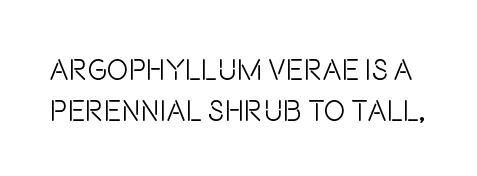
{"serif": "no", "italic": "no", "bold": "no", "weight": "light", "width": "condensed", "stroke_contrast": "low", "x_height": "large", "monospaced": "no", "underline": "no", "line_spacing": "normal", "line_spacing_ratio": 1.4, "letter_spacing": "normal", "letter_spacing_em": 0.0, "glyph_px": 29}
